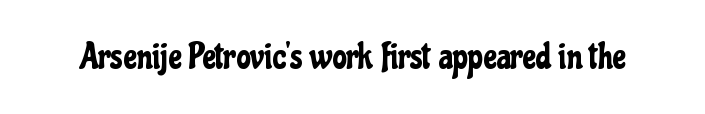
Q: Is the text italic (slanted)? A: No, it is upright.
Q: Is the typeface a serif or a sans-serif typeface? A: Sans-serif.
Q: Is the text underlined? A: No.
Q: Is the spacing between letters normal or unusually wide? A: Normal.
Q: Width (condensed, normal, or wide)? A: Condensed.
Q: Stroke contrast? A: Low.
Q: x-height? A: Medium.
Q: Monospaced? A: No.
